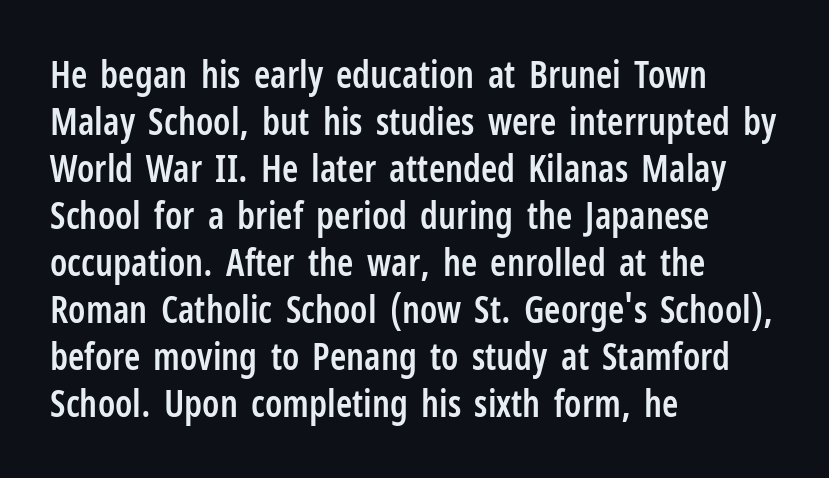
The image shows 37 px semibold, condensed sans-serif type, upright; set left-aligned, normal line spacing (1.27x), normal letter spacing, not underlined; low stroke contrast and a medium x-height.
